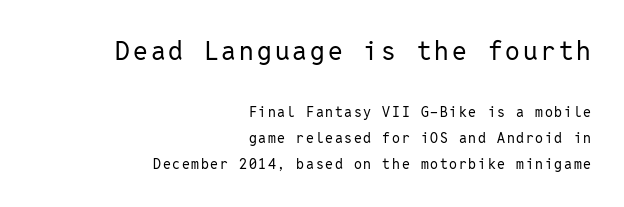
{"italic": "no", "bold": "no", "underline": "no", "align": "right", "line_spacing_ratio": 1.85, "larger_block": "first", "size_ratio": 1.86, "glyph_px": 26}
